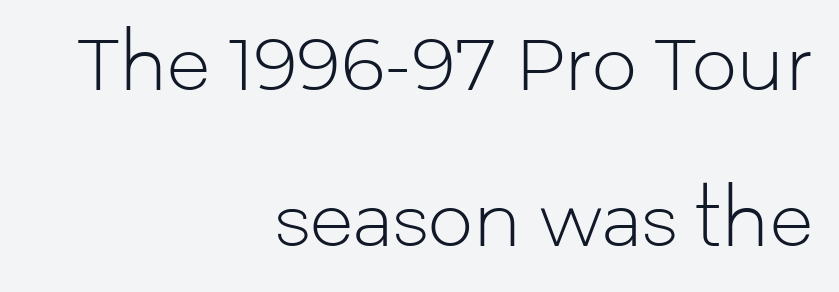
The rendering uses a large line-height, opening up the rows. The typography opts for an upright posture over an oblique one. The words here are not underlined. All the whitespace from short lines collects on the left.
